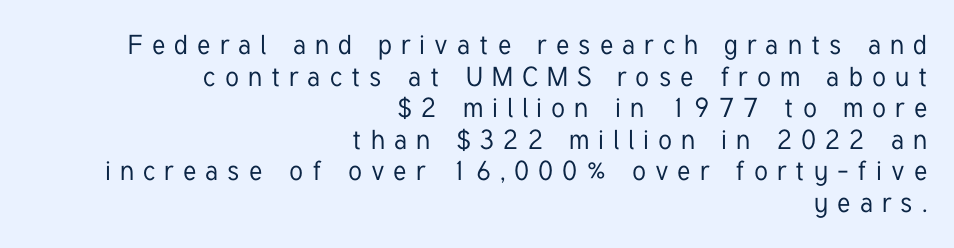
The image shows 27 px text type, upright; set right-aligned, line spacing 1.17x, unusually wide letter spacing (+0.34 em), not underlined.
